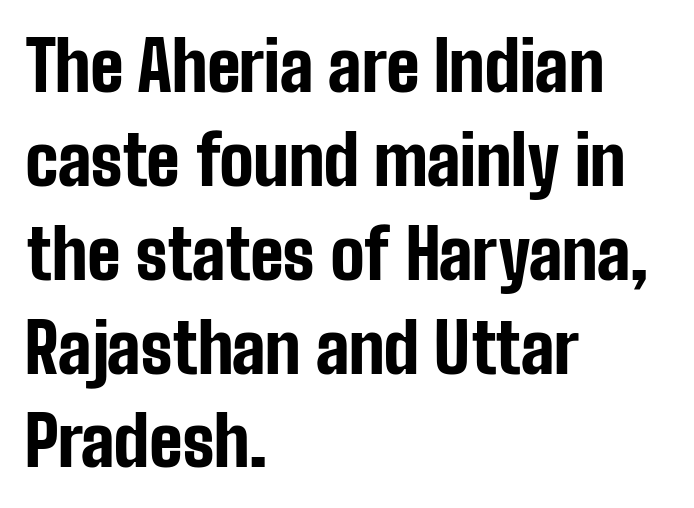
{"serif": "no", "italic": "no", "bold": "yes", "weight": "bold", "width": "condensed", "stroke_contrast": "low", "x_height": "medium", "monospaced": "no", "underline": "no", "align": "left", "line_spacing": "normal", "line_spacing_ratio": 1.38, "letter_spacing": "normal", "letter_spacing_em": 0.0, "glyph_px": 68}
